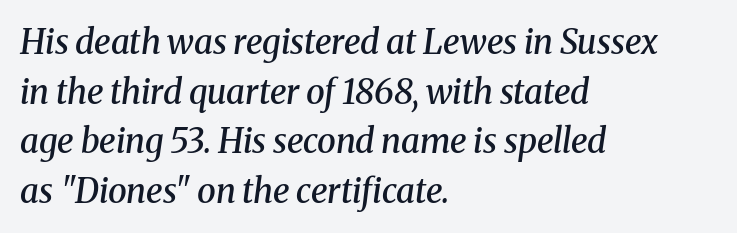
{"serif": "yes", "italic": "yes", "lean": "right", "slant_degrees": 8, "bold": "semi", "weight": "semibold", "width": "normal", "stroke_contrast": "medium", "x_height": "medium", "monospaced": "no", "underline": "no", "align": "left", "line_spacing": "normal", "line_spacing_ratio": 1.46, "letter_spacing": "normal", "letter_spacing_em": 0.0, "glyph_px": 34}
